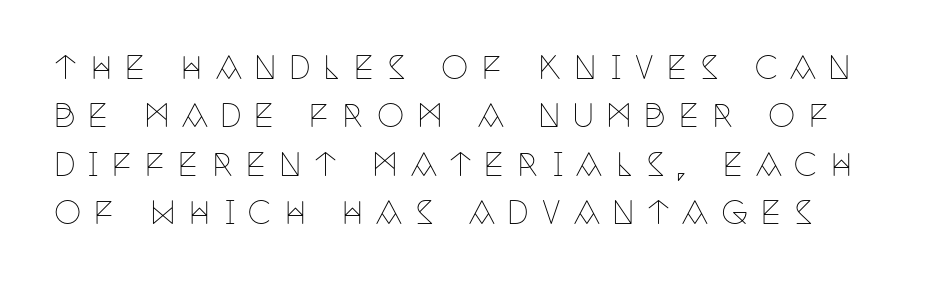
The image shows 31 px thin, condensed serif type, upright; set normal line spacing (1.56x), unusually wide letter spacing (+0.4 em), not underlined; low stroke contrast and a large x-height.
